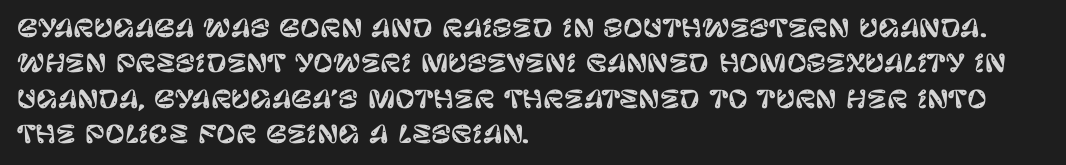
{"underline": "no", "align": "left", "line_spacing": "normal", "line_spacing_ratio": 1.47, "letter_spacing": "normal", "letter_spacing_em": 0.0, "glyph_px": 24}
